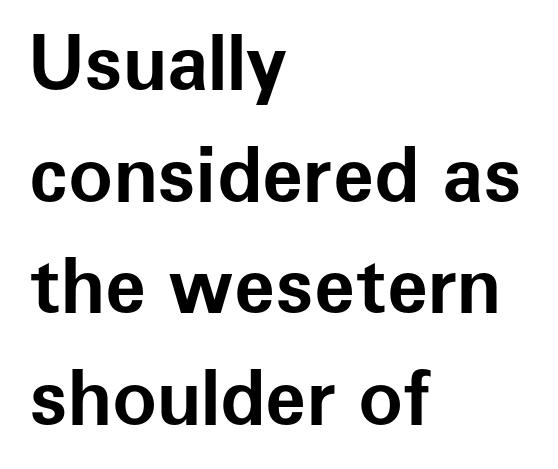
Q: Is the text bold? A: Yes.
Q: Is the text italic (slanted)? A: No, it is upright.
Q: Is the typeface a serif or a sans-serif typeface? A: Sans-serif.
Q: Is the text underlined? A: No.
Q: How is the paragraph aligned? A: Left-aligned.
Q: Is the spacing between letters normal or unusually wide? A: Normal.
Q: Is the spacing between lines tight, normal or loose? A: Normal.
Q: Width (condensed, normal, or wide)? A: Normal.
Q: Stroke contrast? A: Low.
Q: x-height? A: Medium.
Q: Monospaced? A: No.
